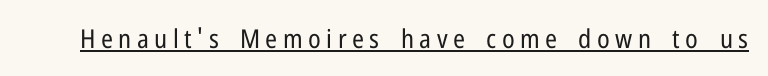
Q: Is the text bold? A: No.
Q: Is the text italic (slanted)? A: No, it is upright.
Q: Is the text underlined? A: Yes.
Q: Is the spacing between letters normal or unusually wide? A: Unusually wide.
